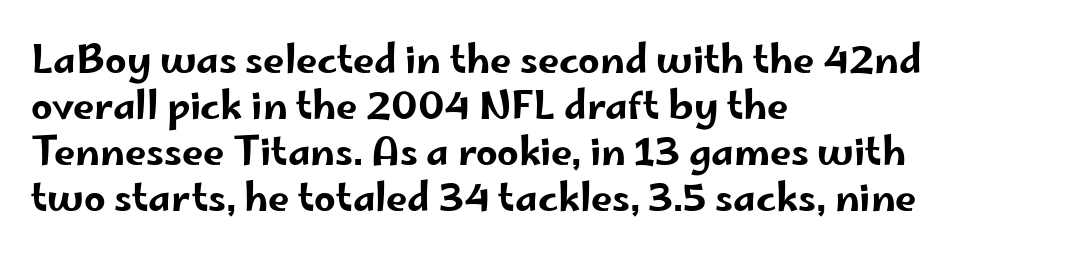
Do the characters align in a grid? No, the font is proportional. The face used here is a sans, in the tradition of grotesques and geometrics. Posture: vertical. Visually the block forms a straight wall on the left and a jagged coastline on the right.
